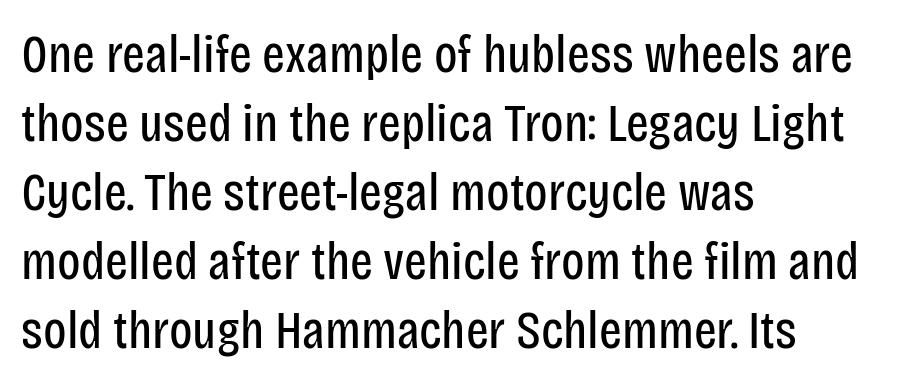
The image shows 54 px regular-weight, condensed sans-serif type, upright; set left-aligned, normal line spacing (1.28x), normal letter spacing, not underlined; low stroke contrast and a large x-height.
